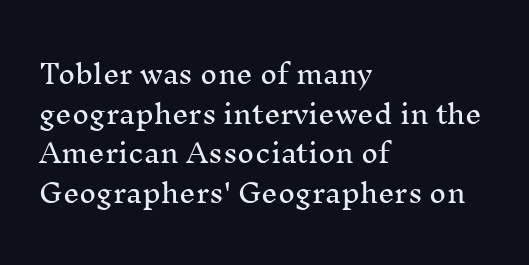
Q: Is the text italic (slanted)? A: No, it is upright.
Q: Is the text underlined? A: No.
Q: How is the paragraph aligned? A: Left-aligned.
Q: Is the spacing between letters normal or unusually wide? A: Normal.
Q: Is the spacing between lines tight, normal or loose? A: Normal.
